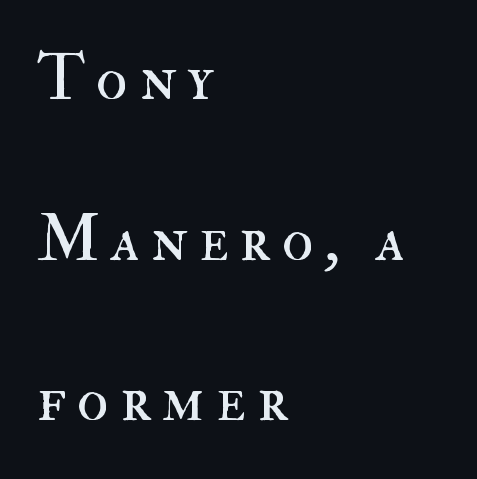
The image shows 65 px regular-weight type, upright; set left-aligned, loose line spacing (2.47x), not underlined; high stroke contrast and a small x-height.
